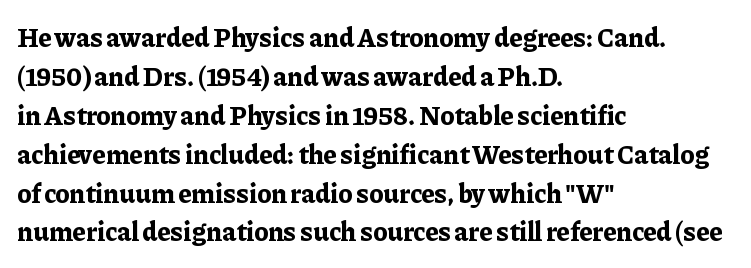
Line starts are locked; line ends wander. On the weight axis this lands at bold, roughly 700. Italic: no, the glyphs are upright roman. Glance below the letters and you will spot only blank space.
